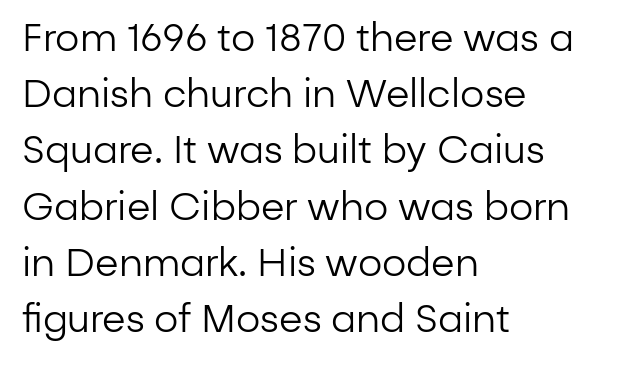
The image shows 38 px regular-weight sans-serif type, upright; set left-aligned, normal line spacing (1.48x), normal letter spacing, not underlined; low stroke contrast and a medium x-height.
